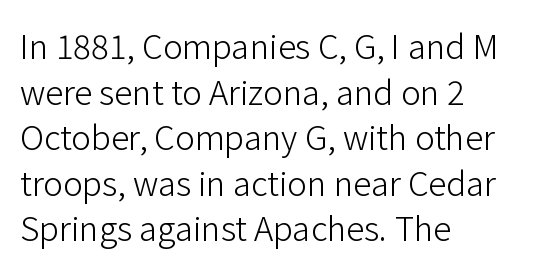
The image shows 33 px light sans-serif type, upright; set left-aligned, normal line spacing (1.38x), normal letter spacing, not underlined; low stroke contrast and a medium x-height.
